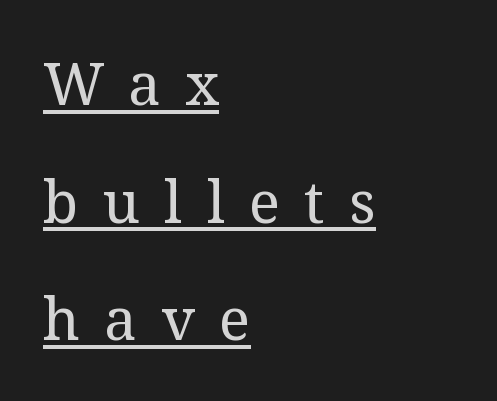
{"serif": "yes", "italic": "no", "bold": "no", "weight": "regular", "width": "normal", "stroke_contrast": "medium", "x_height": "medium", "monospaced": "no", "underline": "yes", "align": "left", "line_spacing": "loose", "line_spacing_ratio": 2.03, "letter_spacing": "wide", "letter_spacing_em": 0.42, "glyph_px": 58}
